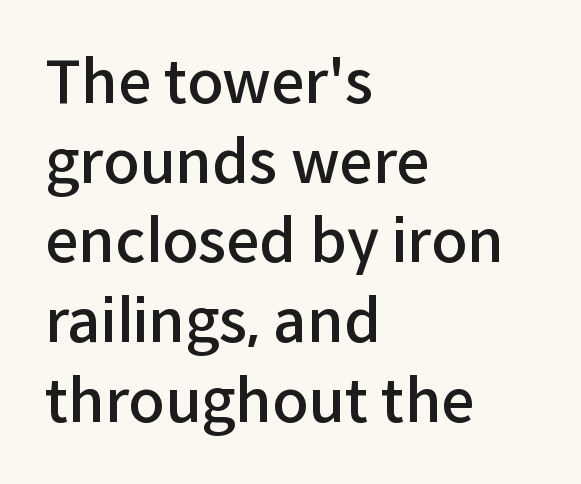
Q: Is the text bold? A: Semi-bold.
Q: Is the text italic (slanted)? A: No, it is upright.
Q: Is the typeface a serif or a sans-serif typeface? A: Sans-serif.
Q: Is the text underlined? A: No.
Q: How is the paragraph aligned? A: Left-aligned.
Q: Is the spacing between letters normal or unusually wide? A: Normal.
Q: Is the spacing between lines tight, normal or loose? A: Normal.
Q: Width (condensed, normal, or wide)? A: Normal.
Q: Stroke contrast? A: Low.
Q: x-height? A: Medium.
Q: Monospaced? A: No.
